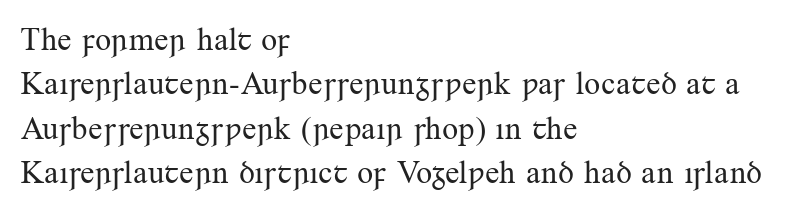
The image shows 32 px regular-weight serif type, upright; set left-aligned, normal line spacing (1.39x), normal letter spacing, not underlined; medium stroke contrast and a small x-height.
